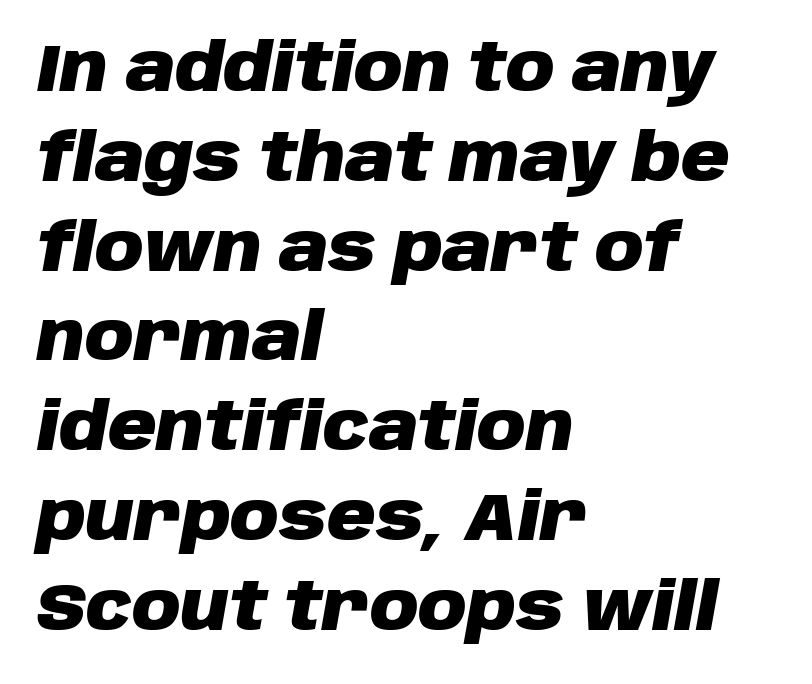
Q: Is the text bold? A: Yes.
Q: Is the text italic (slanted)? A: Yes, it leans right by about 10 degrees.
Q: Is the text underlined? A: No.
Q: How is the paragraph aligned? A: Left-aligned.
Q: Is the spacing between letters normal or unusually wide? A: Normal.
Q: Is the spacing between lines tight, normal or loose? A: Normal.
Q: Width (condensed, normal, or wide)? A: Normal.
Q: Stroke contrast? A: Low.
Q: x-height? A: Large.
Q: Monospaced? A: No.
